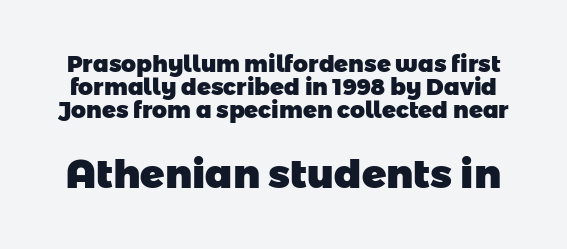
{"serif": "no", "bold": "yes", "weight": "heavy", "width": "normal", "stroke_contrast": "low", "x_height": "medium", "monospaced": "no", "underline": "no", "line_spacing": "tight", "line_spacing_ratio": 0.99, "letter_spacing": "normal", "letter_spacing_em": 0.0, "larger_block": "second", "size_ratio": 1.74, "glyph_px": 40}
